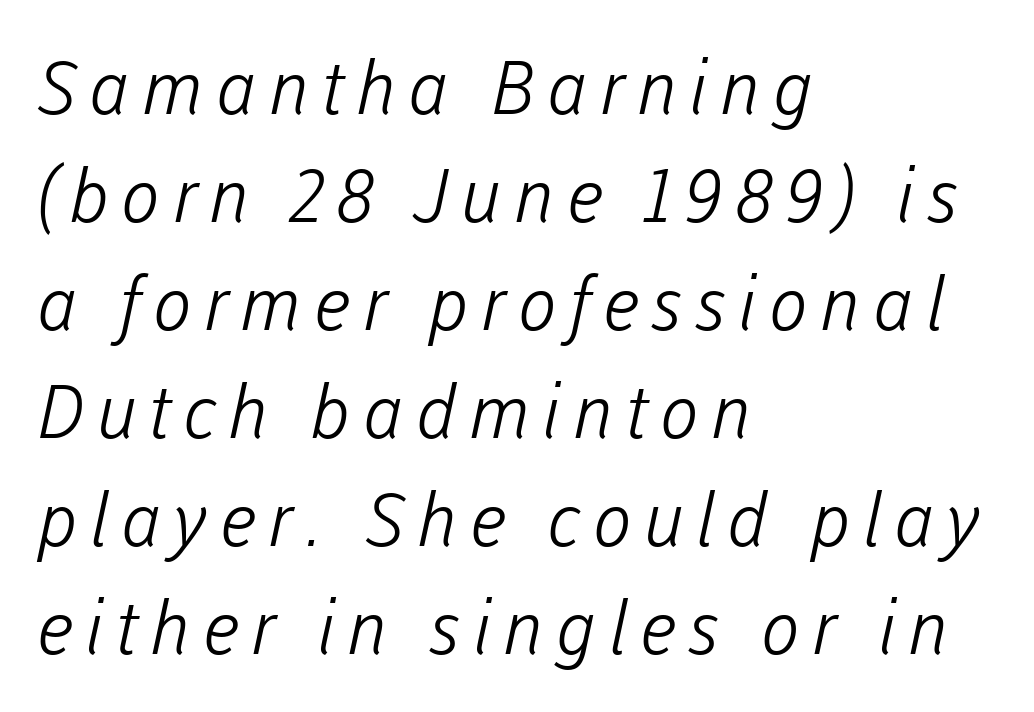
Honestly, there is no underline to notice here at all. Summary of vertical rhythm: regular, with standard interline spacing. The passage shown is typeset with a sans-serif family. Alignment: flush left.
